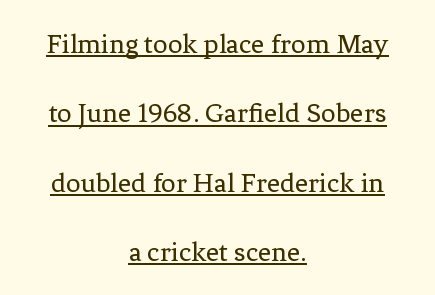
{"serif": "yes", "italic": "no", "bold": "no", "weight": "regular", "width": "normal", "stroke_contrast": "low", "x_height": "medium", "monospaced": "no", "underline": "yes", "align": "center", "line_spacing": "loose", "line_spacing_ratio": 2.39, "letter_spacing": "normal", "letter_spacing_em": 0.0, "glyph_px": 29}
